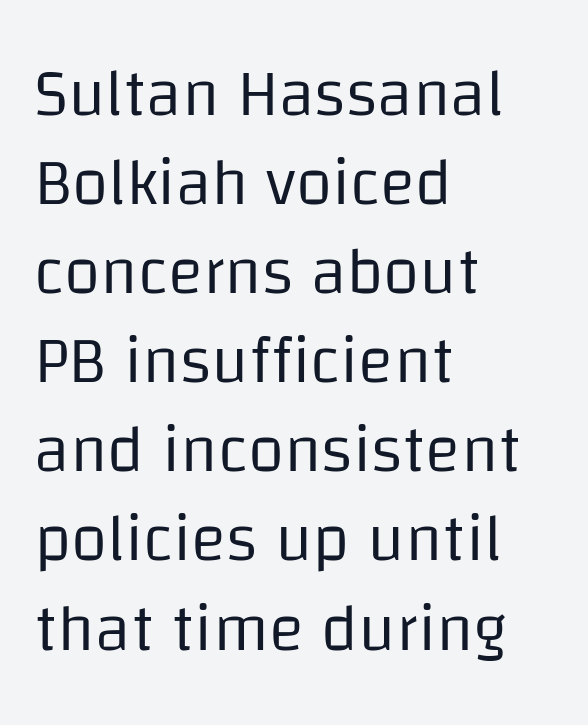
A student would call this left alignment; a typographer would say flush left, rag right. The letters stand straight up with perfectly vertical stems. The foot of each line stays bare and open. The weight would be labelled regular, book, light, or lighter still.
